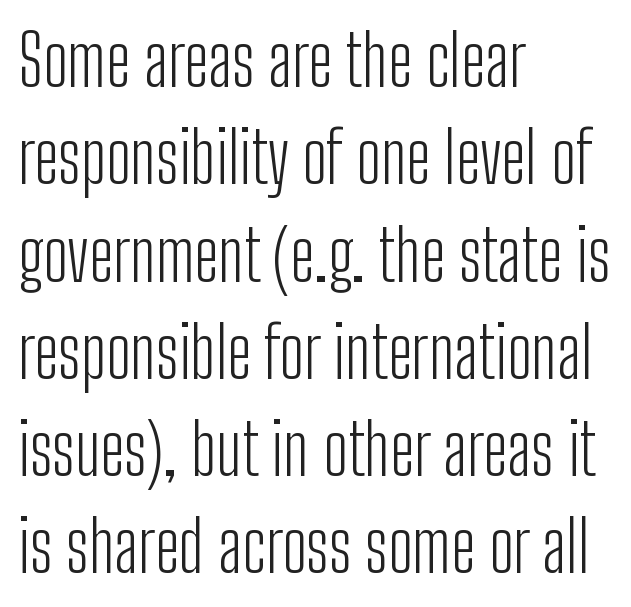
Q: Is the text bold? A: No.
Q: Is the text italic (slanted)? A: No, it is upright.
Q: Is the typeface a serif or a sans-serif typeface? A: Sans-serif.
Q: Is the text underlined? A: No.
Q: How is the paragraph aligned? A: Left-aligned.
Q: Is the spacing between letters normal or unusually wide? A: Normal.
Q: Is the spacing between lines tight, normal or loose? A: Normal.
Q: Width (condensed, normal, or wide)? A: Condensed.
Q: Stroke contrast? A: Low.
Q: x-height? A: Medium.
Q: Monospaced? A: No.
